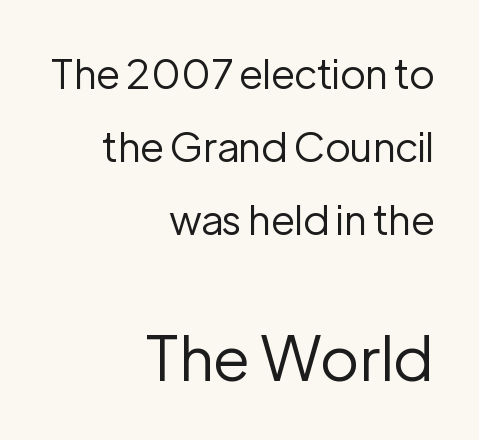
The image shows 62 px regular-weight sans-serif type, upright; set right-aligned, line spacing 1.78x, normal letter spacing, not underlined; the second (bottom) block is 1.51x larger; low stroke contrast and a medium x-height.
